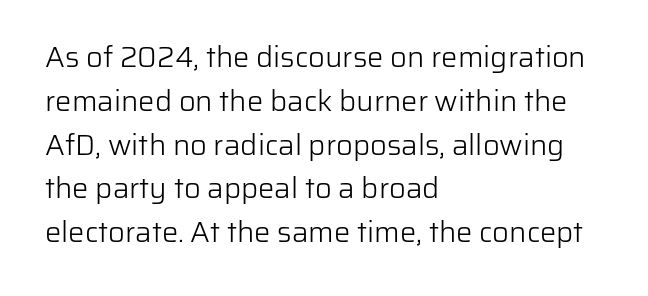
The image shows 29 px light sans-serif type, upright; set left-aligned, normal line spacing (1.51x), normal letter spacing, not underlined; low stroke contrast and a medium x-height.
